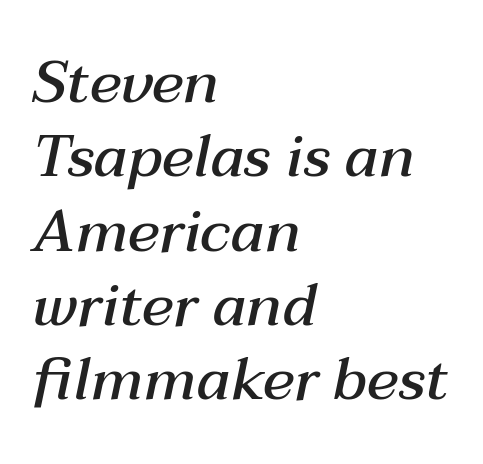
Q: Is the text bold? A: Semi-bold.
Q: Is the text italic (slanted)? A: Yes, it leans right by about 12 degrees.
Q: Is the text underlined? A: No.
Q: How is the paragraph aligned? A: Left-aligned.
Q: Is the spacing between letters normal or unusually wide? A: Normal.
Q: Is the spacing between lines tight, normal or loose? A: Normal.
Q: Width (condensed, normal, or wide)? A: Normal.
Q: Stroke contrast? A: Medium.
Q: x-height? A: Medium.
Q: Monospaced? A: No.
